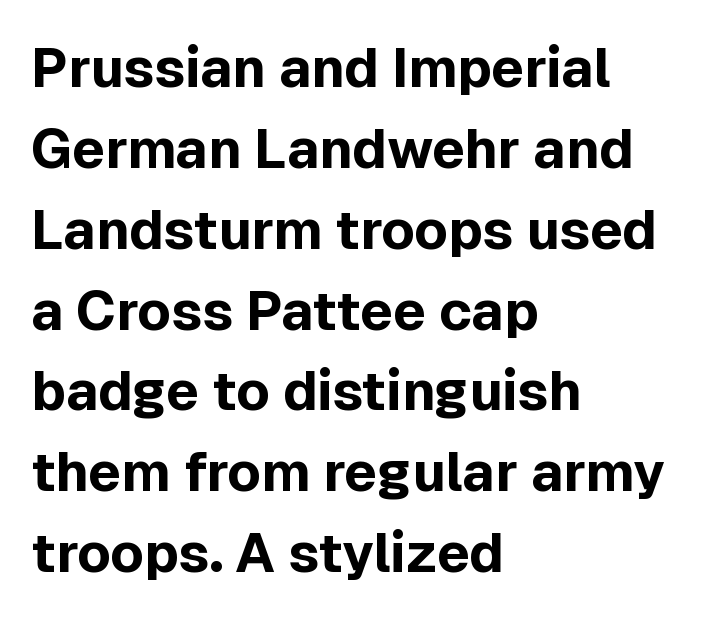
Q: Is the text bold? A: Yes.
Q: Is the text italic (slanted)? A: No, it is upright.
Q: Is the typeface a serif or a sans-serif typeface? A: Sans-serif.
Q: Is the text underlined? A: No.
Q: How is the paragraph aligned? A: Left-aligned.
Q: Is the spacing between letters normal or unusually wide? A: Normal.
Q: Is the spacing between lines tight, normal or loose? A: Normal.
Q: Width (condensed, normal, or wide)? A: Normal.
Q: x-height? A: Medium.
Q: Monospaced? A: No.
